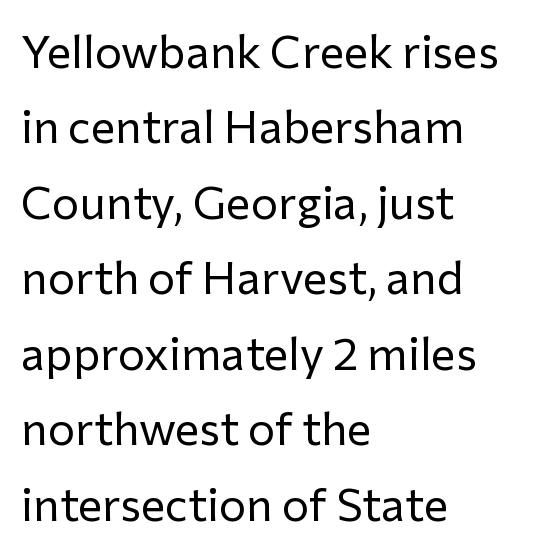
The designer went with a sans here, leaving each stem footless. The rendering keeps characters at their native spacing. Every character sits straight up, as roman type does. Weight: not bold — regular or lighter. This rendering features lettering with no underline.
